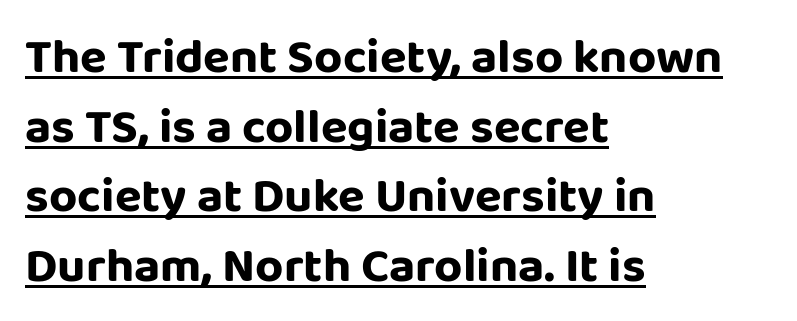
Q: Is the text italic (slanted)? A: No, it is upright.
Q: Is the typeface a serif or a sans-serif typeface? A: Sans-serif.
Q: Is the text underlined? A: Yes.
Q: How is the paragraph aligned? A: Left-aligned.
Q: Is the spacing between letters normal or unusually wide? A: Normal.
Q: Is the spacing between lines tight, normal or loose? A: Normal.
Q: Width (condensed, normal, or wide)? A: Normal.
Q: Stroke contrast? A: Low.
Q: x-height? A: Large.
Q: Monospaced? A: No.
